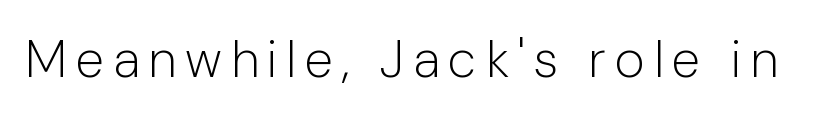
The image shows 52 px light sans-serif type, upright; set not underlined; low stroke contrast and a medium x-height.
